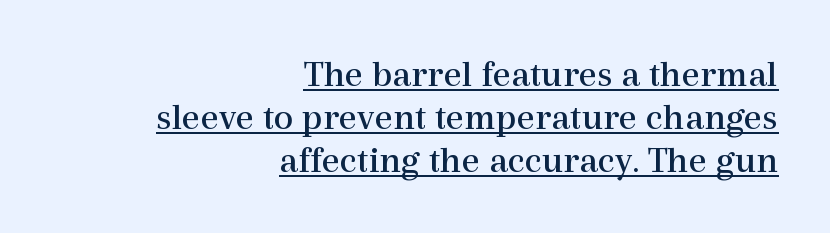
The space between consecutive lines is stingy. The passage shown has conventional tracking throughout. The typeface chosen for these lines features serifs. The typesetter has applied underlining to the passage shown. Characters remain perfectly vertical along every line.
